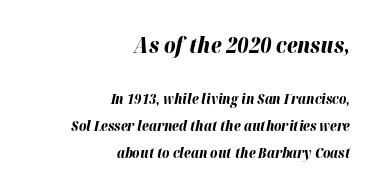
The image shows 22 px bold type, italic (leaning right); set right-aligned, loose line spacing (1.93x), normal letter spacing, not underlined; the first (top) block is 1.57x larger.
